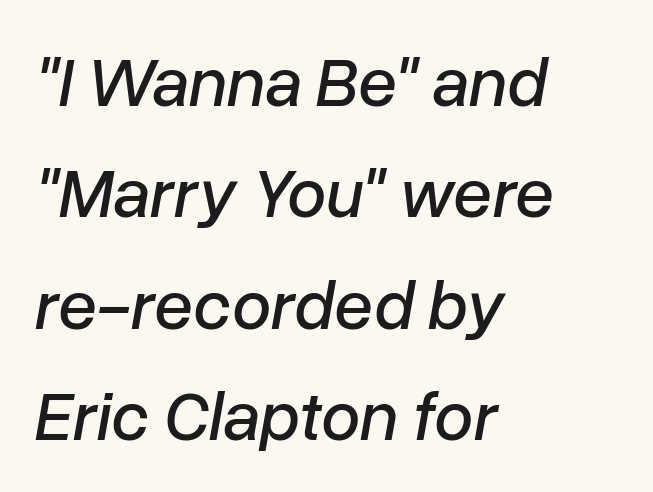
{"italic": "yes", "lean": "right", "slant_degrees": 10, "width": "normal", "stroke_contrast": "low", "x_height": "medium", "monospaced": "no", "underline": "no", "align": "left", "line_spacing": "normal", "line_spacing_ratio": 1.59, "letter_spacing": "normal", "letter_spacing_em": 0.0, "glyph_px": 70}
